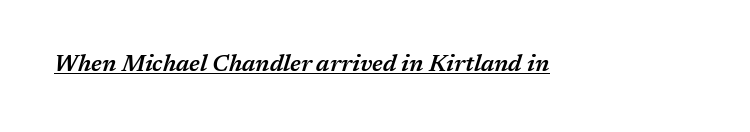
Does the lettering tilt? It does — this is italic. The letters are semibold — heavier than regular but short of a full bold. The lettering is marked with a stroke running underneath it. Compared with typical body copy, the letter spacing here is the same.
